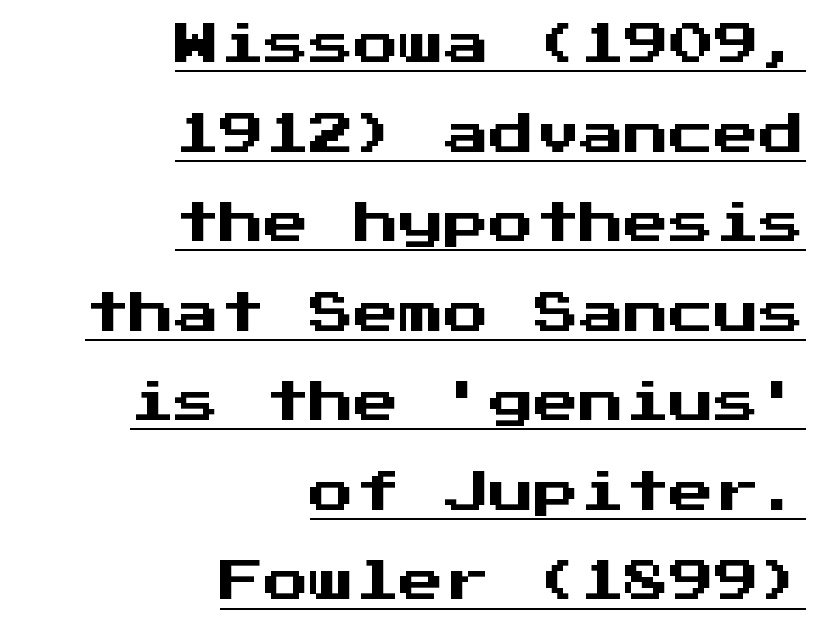
Q: Is the text italic (slanted)? A: No, it is upright.
Q: Is the typeface a serif or a sans-serif typeface? A: Sans-serif.
Q: Is the text underlined? A: Yes.
Q: How is the paragraph aligned? A: Right-aligned.
Q: Is the spacing between letters normal or unusually wide? A: Normal.
Q: Is the spacing between lines tight, normal or loose? A: Loose.
Q: Width (condensed, normal, or wide)? A: Normal.
Q: Stroke contrast? A: Medium.
Q: x-height? A: Medium.
Q: Monospaced? A: Yes.
